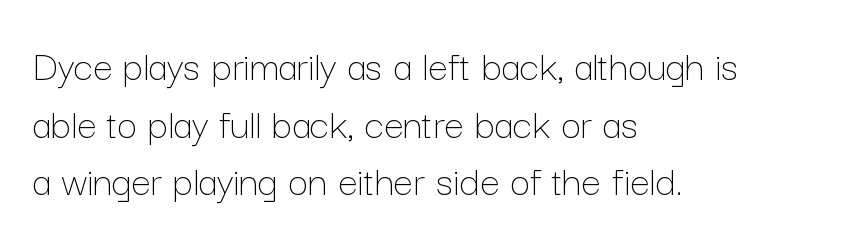
{"italic": "no", "bold": "no", "weight": "thin", "width": "normal", "stroke_contrast": "low", "x_height": "medium", "monospaced": "no", "underline": "no", "align": "left", "line_spacing": "normal", "line_spacing_ratio": 1.31, "letter_spacing": "normal", "letter_spacing_em": 0.0, "glyph_px": 44}
